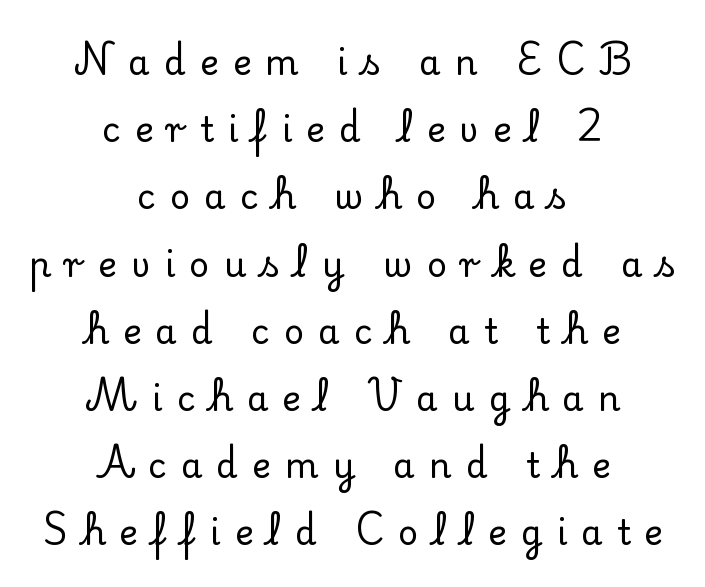
The font's upright variant was chosen for this text. Has an underline been added? It has not. Varying glyph widths throughout — classic text-font behaviour. The type family on display is of the serif kind. Widely set lines give the paragraph a tall, airy silhouette. Is the letter spacing exaggerated? Yes — the characters are pushed far apart.
